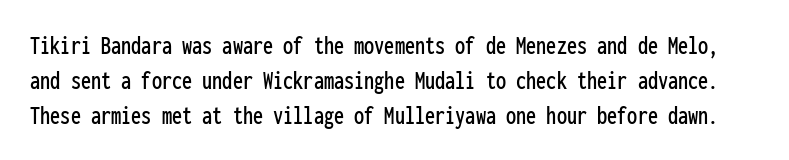
Q: Is the text italic (slanted)? A: No, it is upright.
Q: Is the text underlined? A: No.
Q: Is the spacing between letters normal or unusually wide? A: Normal.
Q: Is the spacing between lines tight, normal or loose? A: Normal.
